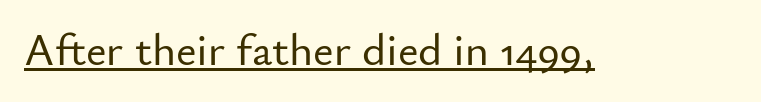
Q: Is the text italic (slanted)? A: No, it is upright.
Q: Is the typeface a serif or a sans-serif typeface? A: Sans-serif.
Q: Is the text underlined? A: Yes.
Q: Is the spacing between letters normal or unusually wide? A: Normal.
Q: Width (condensed, normal, or wide)? A: Normal.
Q: Stroke contrast? A: Low.
Q: x-height? A: Small.
Q: Monospaced? A: No.
